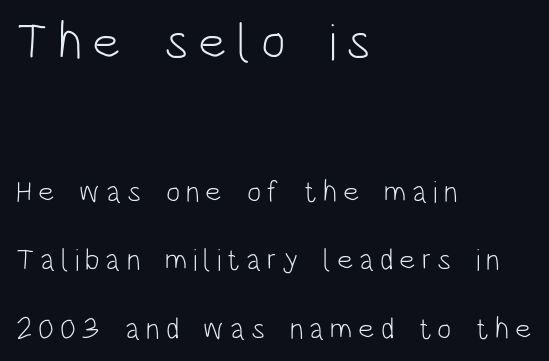
{"serif": "no", "italic": "no", "bold": "no", "weight": "light", "width": "condensed", "stroke_contrast": "low", "x_height": "large", "monospaced": "no", "underline": "no", "align": "left", "line_spacing": "loose", "line_spacing_ratio": 2.29, "larger_block": "first", "size_ratio": 1.73, "glyph_px": 52}
